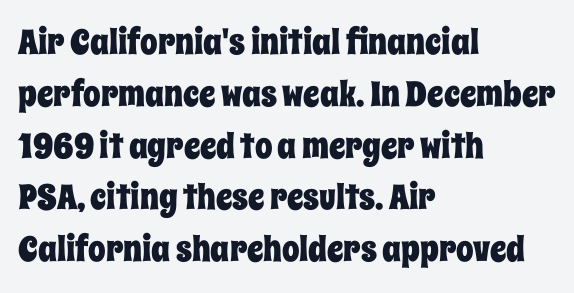
The typography opts for an upright posture over an oblique one. The setting favours the left margin, as ordinary paragraphs usually do. Whoever set this chose a conventional vertical rhythm. The letters sit at their default tracking, neither squeezed nor spread. Here the designer chose a conventional face with non-uniform glyph widths. The specimen omits any rule beneath the text block's lines.
